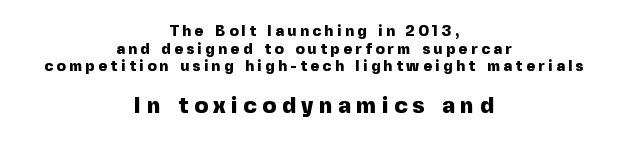
Q: Is the text bold? A: Yes.
Q: Is the text italic (slanted)? A: No, it is upright.
Q: Is the text underlined? A: No.
Q: How is the paragraph aligned? A: Centered.
Q: Is the spacing between letters normal or unusually wide? A: Unusually wide.
Q: Which block of text is set in a larger size, the first (top) or the second (bottom)? A: The second (bottom) one.
